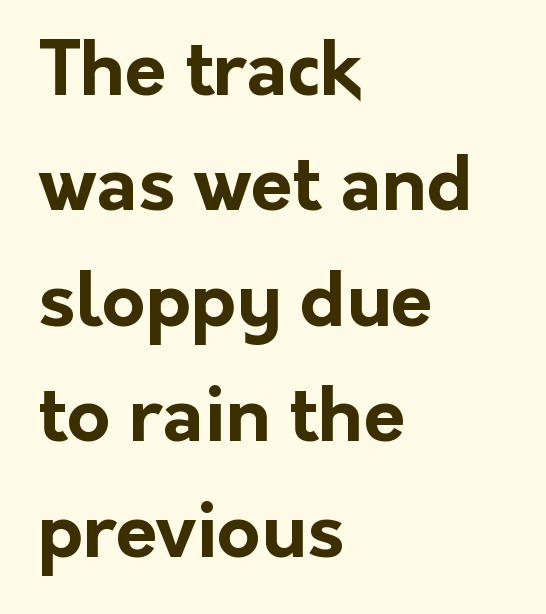
{"serif": "no", "italic": "no", "bold": "yes", "weight": "bold", "width": "normal", "stroke_contrast": "low", "x_height": "medium", "monospaced": "no", "underline": "no", "align": "left", "line_spacing": "normal", "line_spacing_ratio": 1.54, "letter_spacing": "normal", "letter_spacing_em": 0.0, "glyph_px": 75}
